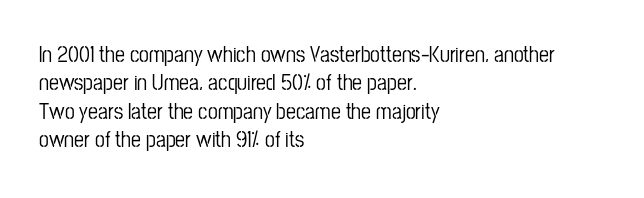
Q: Is the text italic (slanted)? A: No, it is upright.
Q: Is the text underlined? A: No.
Q: How is the paragraph aligned? A: Left-aligned.
Q: Is the spacing between letters normal or unusually wide? A: Normal.
Q: Is the spacing between lines tight, normal or loose? A: Normal.
